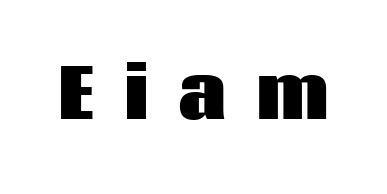
Q: Is the text bold? A: Yes.
Q: Is the text italic (slanted)? A: No, it is upright.
Q: Is the typeface a serif or a sans-serif typeface? A: Sans-serif.
Q: Is the text underlined? A: No.
Q: Is the spacing between letters normal or unusually wide? A: Unusually wide.
Q: Width (condensed, normal, or wide)? A: Normal.
Q: Stroke contrast? A: Low.
Q: x-height? A: Large.
Q: Monospaced? A: No.
